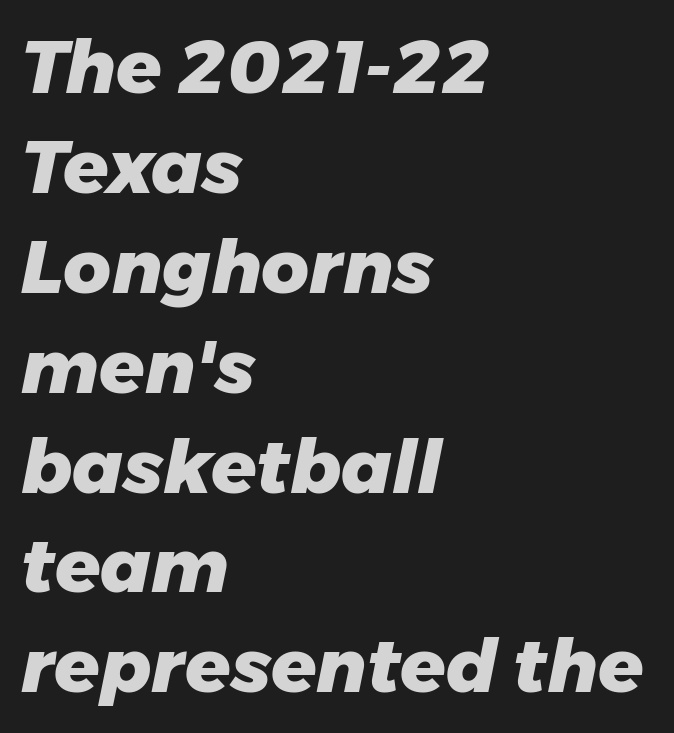
{"italic": "yes", "lean": "right", "slant_degrees": 11, "bold": "yes", "weight": "heavy", "width": "normal", "stroke_contrast": "low", "x_height": "medium", "monospaced": "no", "underline": "no", "align": "left", "line_spacing": "normal", "line_spacing_ratio": 1.35, "letter_spacing": "normal", "letter_spacing_em": 0.0, "glyph_px": 74}
